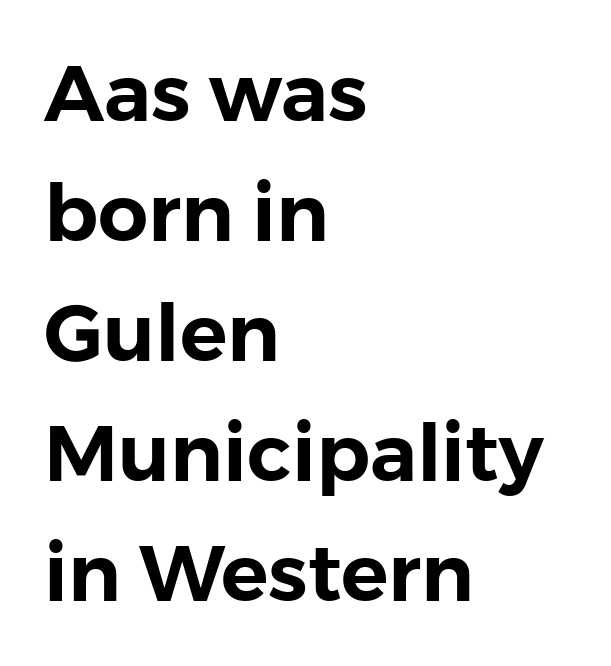
The image shows 79 px sans-serif type, upright; set left-aligned, normal line spacing (1.52x), normal letter spacing, not underlined; low stroke contrast and a medium x-height.
